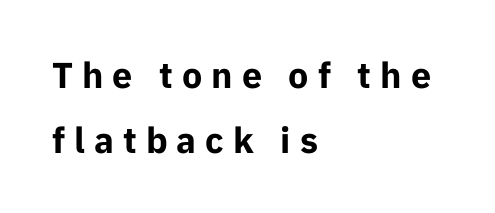
Any mark beneath the type? The region is blank. The face used here has the dense, thick strokes of a bold. Do the characters align in a grid? No, the font is proportional. Is this a sans? Yes — the strokes have no serifs. In CSS terms this would be text-align: left. These lines have a slow, spaced-out rhythm from letter to letter.
